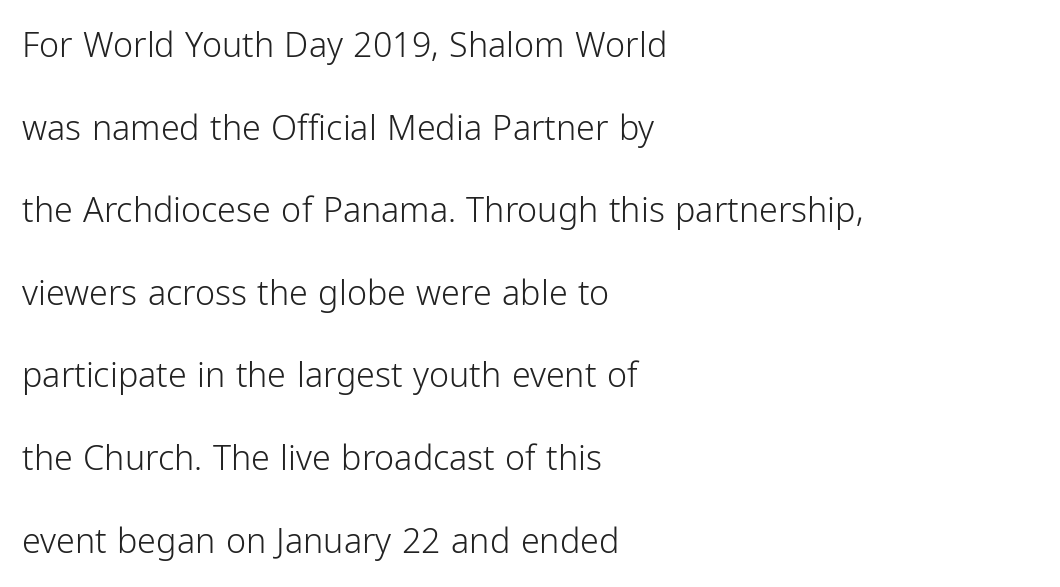
Q: Is the text bold? A: No.
Q: Is the text italic (slanted)? A: No, it is upright.
Q: Is the typeface a serif or a sans-serif typeface? A: Sans-serif.
Q: Is the text underlined? A: No.
Q: How is the paragraph aligned? A: Left-aligned.
Q: Is the spacing between letters normal or unusually wide? A: Normal.
Q: Is the spacing between lines tight, normal or loose? A: Loose.
Q: Width (condensed, normal, or wide)? A: Condensed.
Q: Stroke contrast? A: Low.
Q: x-height? A: Medium.
Q: Monospaced? A: No.
